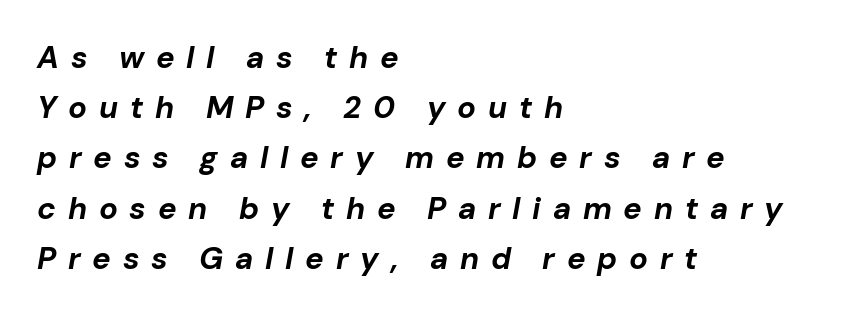
The image shows 31 px bold type, italic (leaning right); set left-aligned, normal line spacing (1.62x), unusually wide letter spacing (+0.38 em), not underlined; low stroke contrast and a medium x-height.
